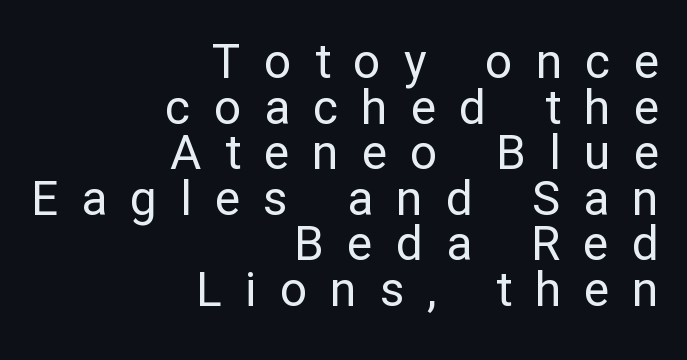
Whoever set this chose condensed vertical rhythm over breathing room. Compared with a flush-left layout, this one pins lines to the opposite, right side. The letters stand upright; this is a roman face. Counters stay open thanks to moderate or lighter strokes.
